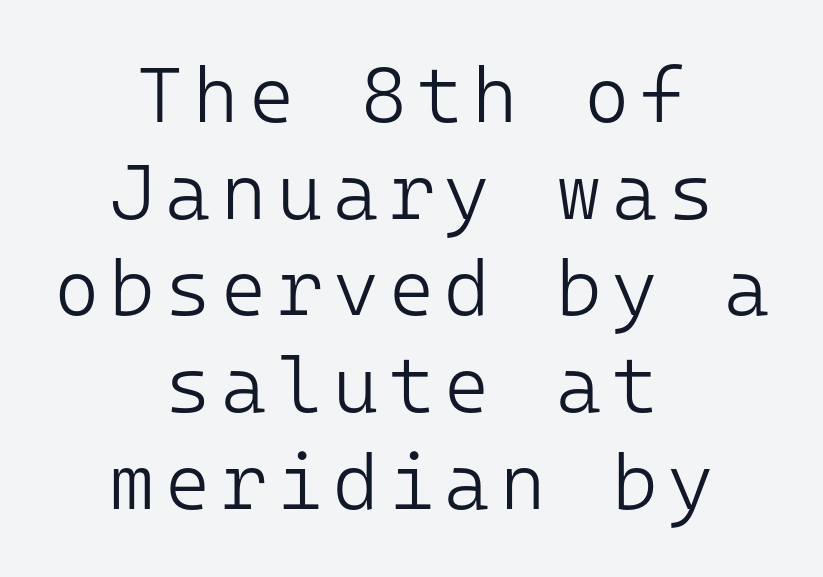
{"serif": "no", "italic": "no", "bold": "no", "weight": "light", "width": "normal", "stroke_contrast": "low", "x_height": "medium", "monospaced": "yes", "underline": "no", "align": "center", "line_spacing_ratio": 1.24, "glyph_px": 78}
